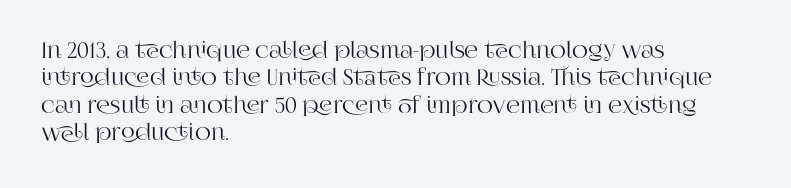
The image shows 22 px text type, upright; set left-aligned, normal line spacing (1.25x), normal letter spacing, not underlined.
